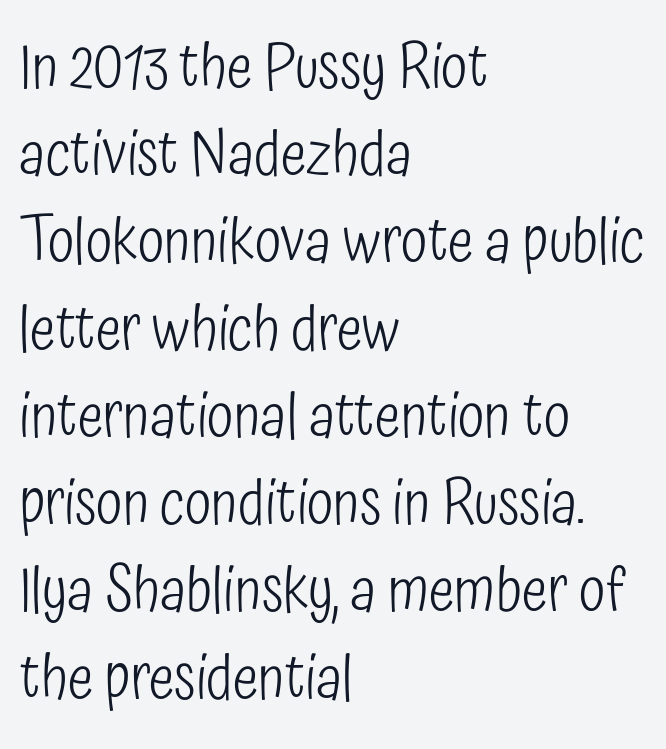
The image shows 61 px light, condensed sans-serif type, upright; set left-aligned, normal line spacing (1.43x), normal letter spacing, not underlined; low stroke contrast and a medium x-height.
